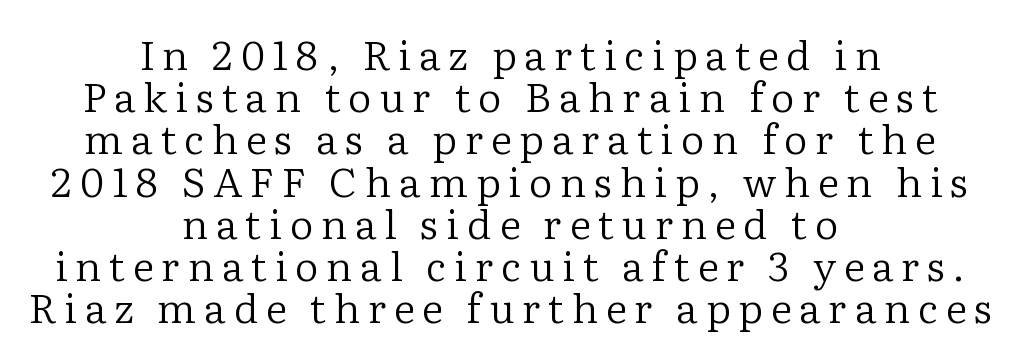
The zone under the glyphs is completely vacant. Casual observation: everything's sitting right in the middle. The letters advance in unequal steps, a hallmark of proportional type. Quick note: interline space is minimal. Each letter's strokes conclude with small projecting serifs.
